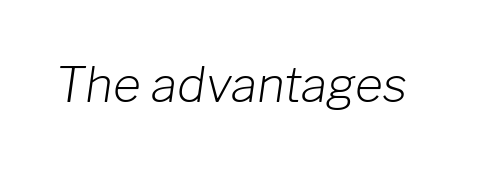
{"italic": "yes", "lean": "right", "slant_degrees": 8, "bold": "no", "weight": "light", "width": "normal", "stroke_contrast": "low", "x_height": "medium", "monospaced": "no", "underline": "no", "letter_spacing": "normal", "letter_spacing_em": 0.0, "glyph_px": 48}
